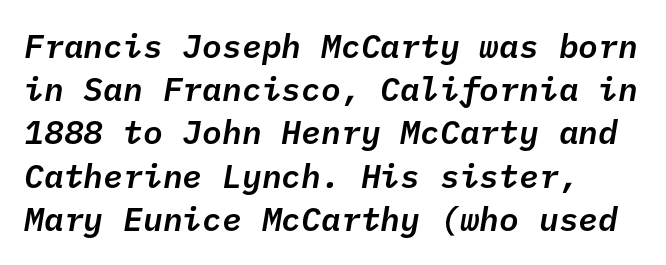
Q: Is the text italic (slanted)? A: Yes, it leans right by about 10 degrees.
Q: Is the text underlined? A: No.
Q: How is the paragraph aligned? A: Left-aligned.
Q: Is the spacing between letters normal or unusually wide? A: Normal.
Q: Is the spacing between lines tight, normal or loose? A: Normal.
Q: Width (condensed, normal, or wide)? A: Normal.
Q: Stroke contrast? A: Low.
Q: x-height? A: Medium.
Q: Monospaced? A: Yes.
